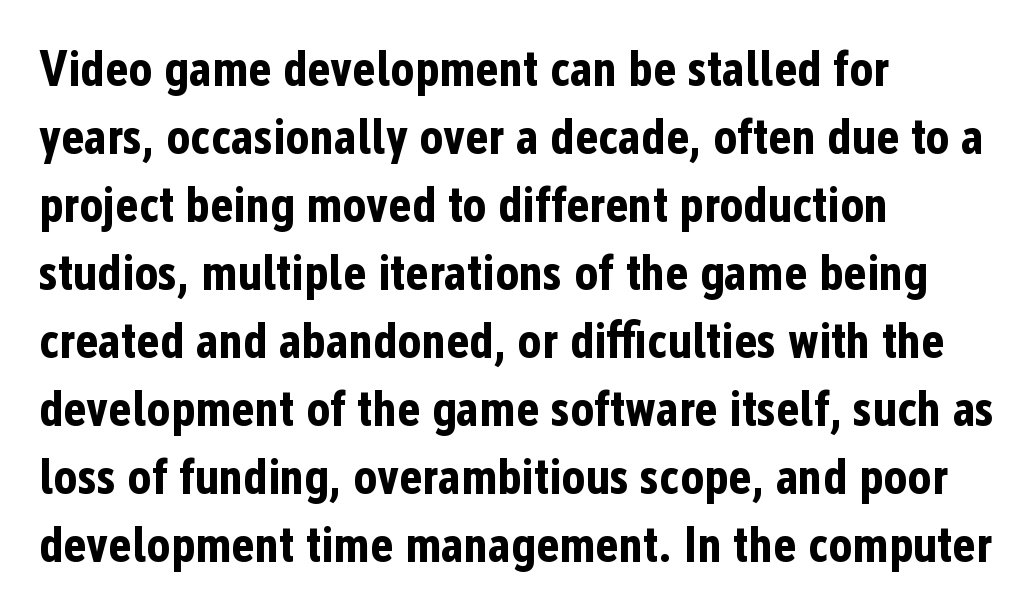
The image shows 50 px bold, condensed sans-serif type, upright; set left-aligned, normal line spacing (1.36x), normal letter spacing, not underlined; low stroke contrast and a medium x-height.
